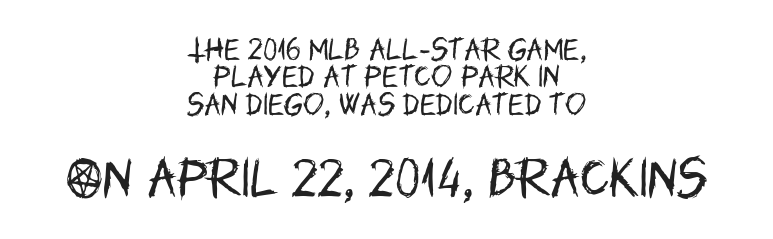
Q: Is the text bold? A: No.
Q: Is the text italic (slanted)? A: No, it is upright.
Q: Is the typeface a serif or a sans-serif typeface? A: Sans-serif.
Q: Is the text underlined? A: No.
Q: How is the paragraph aligned? A: Centered.
Q: Is the spacing between letters normal or unusually wide? A: Normal.
Q: Is the spacing between lines tight, normal or loose? A: Tight.
Q: Which block of text is set in a larger size, the first (top) or the second (bottom)? A: The second (bottom) one.
Q: Width (condensed, normal, or wide)? A: Condensed.
Q: Stroke contrast? A: Low.
Q: x-height? A: Large.
Q: Monospaced? A: No.
